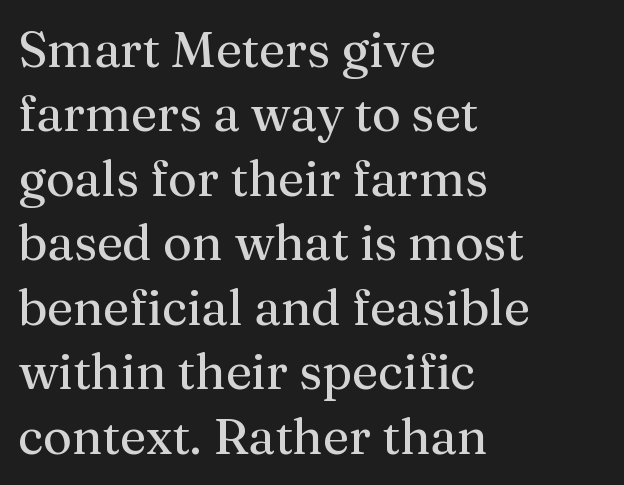
The image shows 50 px regular-weight serif type, upright; set left-aligned, normal line spacing (1.29x), normal letter spacing, not underlined; medium stroke contrast and a medium x-height.
